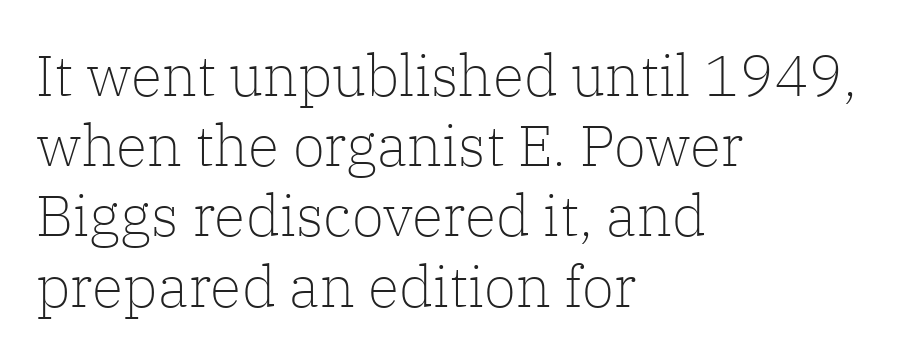
{"serif": "yes", "italic": "no", "bold": "no", "weight": "light", "width": "normal", "stroke_contrast": "low", "x_height": "medium", "monospaced": "no", "underline": "no", "align": "left", "line_spacing_ratio": 1.21, "letter_spacing": "normal", "letter_spacing_em": 0.0, "glyph_px": 58}
